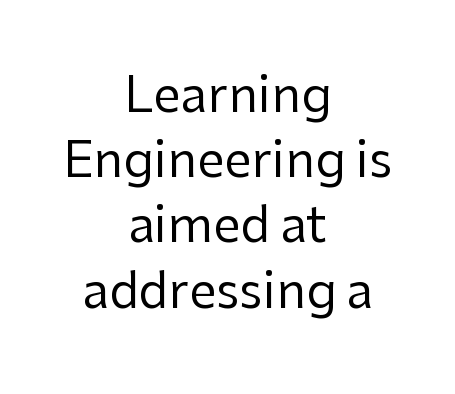
{"serif": "no", "italic": "no", "bold": "no", "weight": "regular", "width": "normal", "stroke_contrast": "low", "x_height": "medium", "monospaced": "no", "underline": "no", "align": "center", "line_spacing": "normal", "line_spacing_ratio": 1.33, "letter_spacing": "normal", "letter_spacing_em": 0.0, "glyph_px": 49}
